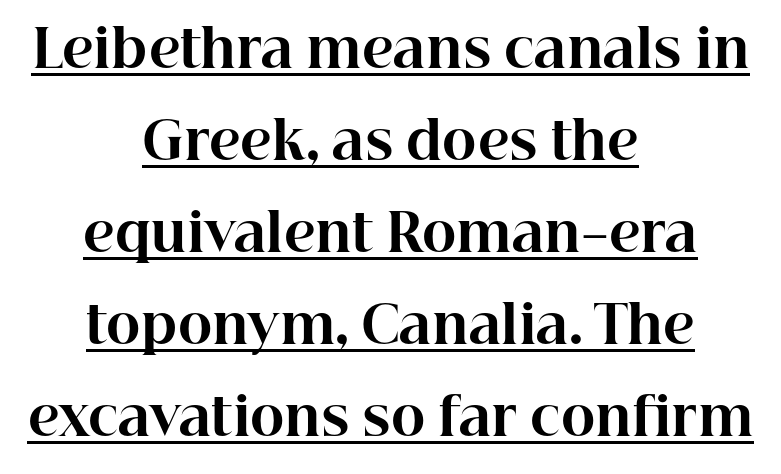
The image shows 52 px bold serif type, upright; set centered, line spacing 1.77x, normal letter spacing, underlined; high stroke contrast and a medium x-height.
